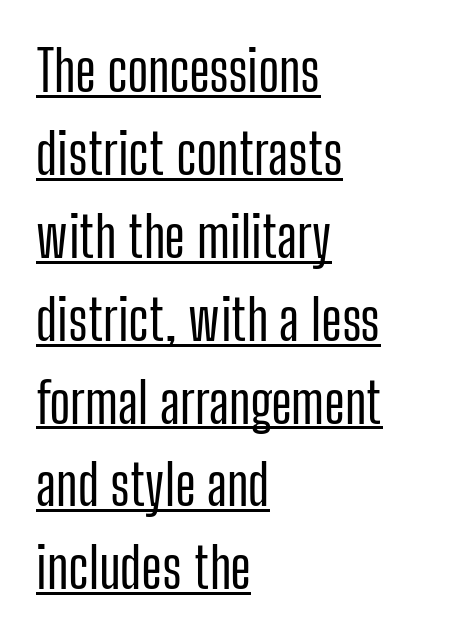
The image shows 56 px condensed sans-serif type, upright; set left-aligned, normal line spacing (1.48x), normal letter spacing, underlined; low stroke contrast and a medium x-height.
